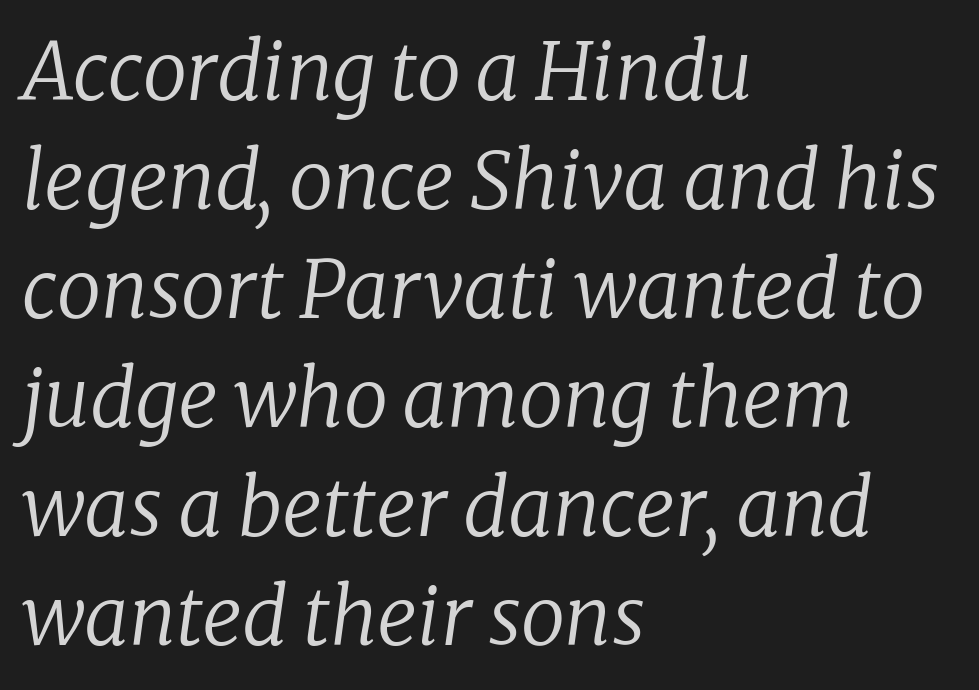
{"serif": "yes", "italic": "yes", "lean": "right", "slant_degrees": 8, "bold": "no", "weight": "regular", "width": "normal", "stroke_contrast": "low", "x_height": "medium", "monospaced": "no", "underline": "no", "align": "left", "line_spacing": "normal", "line_spacing_ratio": 1.38, "letter_spacing": "normal", "letter_spacing_em": 0.0, "glyph_px": 79}
